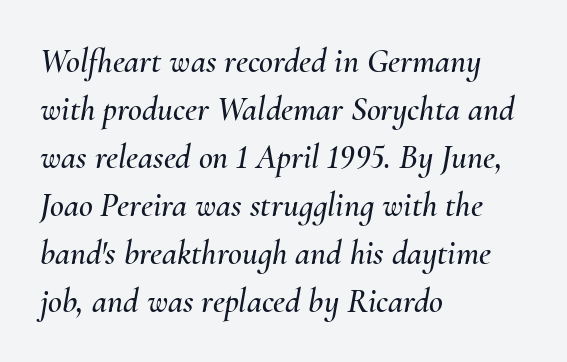
A typesetter would call this proportional, since set widths differ per character. You can tell it's italic because the verticals aren't actually vertical. Check the space under the baseline: it is left empty. All the whitespace from short lines collects on the right. A typesetter would call this leading conventional body-copy spacing. Letter spacing: default.
